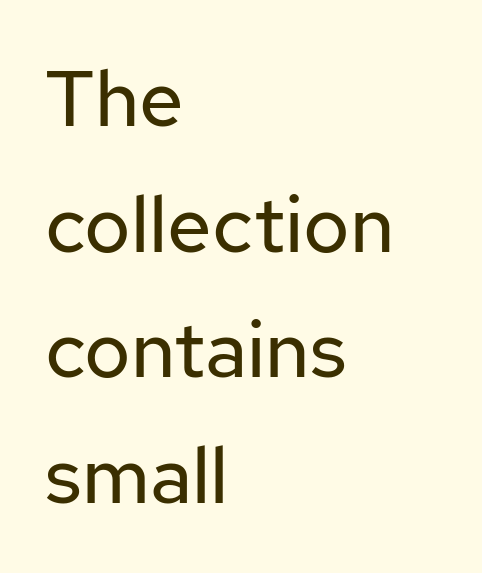
In terms of letterform style, serifs are entirely absent. The tracking reads as untouched default to a designer's eye. The cut favours lightness, reaching ordinary text weight at its darkest. Layout note: lines flush left.
